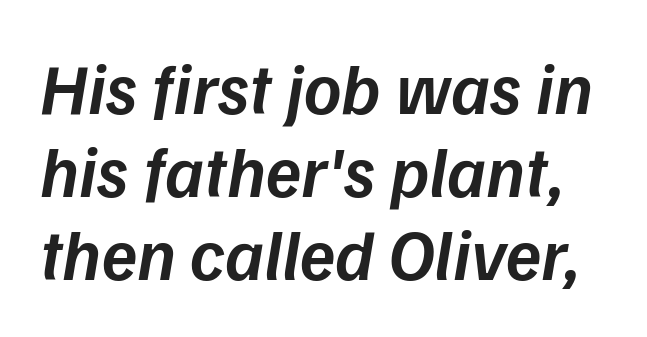
These lines are rendered in a variable-pitch font. Honestly, the letter spacing is just normal — you wouldn't notice it. The font is running at a semibold setting, under full bold. The space directly below the letters is spotless. When letters slant like this, we call the style italic. Vertical spacing — tight.
